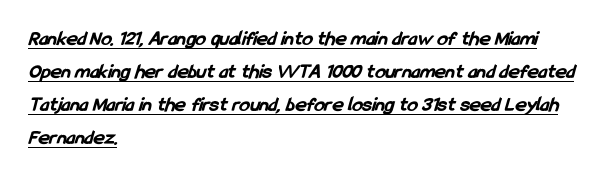
{"bold": "yes", "underline": "yes", "align": "left", "line_spacing": "normal", "line_spacing_ratio": 1.57, "letter_spacing": "normal", "letter_spacing_em": 0.0, "glyph_px": 21}
